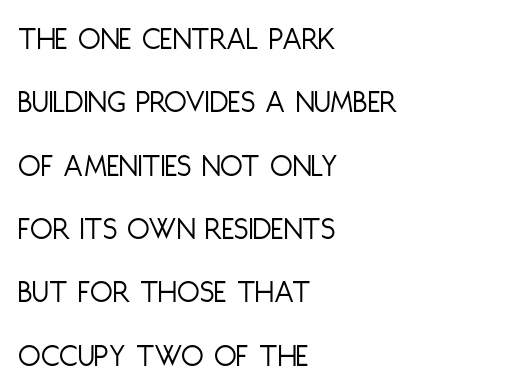
You can tell it's not italic because the verticals are truly vertical. Stroke terminals: plain, sans-serif. This is not heavy type; no bold has been used. This sample uses plain, unmodified letter spacing. Looks like regular typesetting: each glyph gets only the width it needs. One glance says open: line gaps are wider than usual.
